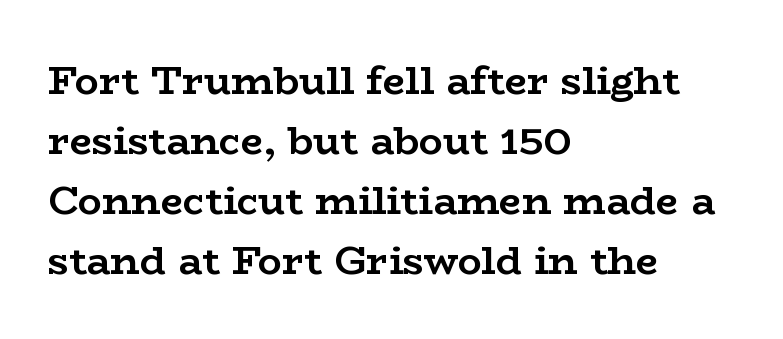
{"serif": "yes", "italic": "no", "bold": "yes", "weight": "semibold", "width": "wide", "stroke_contrast": "low", "x_height": "medium", "monospaced": "no", "underline": "no", "align": "left", "line_spacing": "normal", "line_spacing_ratio": 1.5, "letter_spacing": "normal", "letter_spacing_em": 0.0, "glyph_px": 40}
